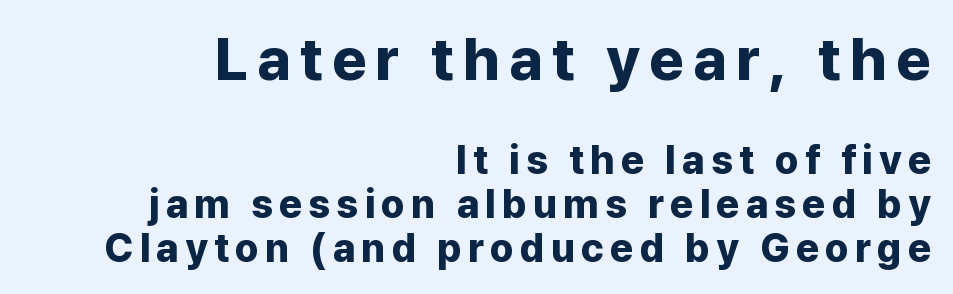
Q: Is the text bold? A: Yes.
Q: Is the text italic (slanted)? A: No, it is upright.
Q: Is the typeface a serif or a sans-serif typeface? A: Sans-serif.
Q: Is the text underlined? A: No.
Q: How is the paragraph aligned? A: Right-aligned.
Q: Is the spacing between lines tight, normal or loose? A: Tight.
Q: Which block of text is set in a larger size, the first (top) or the second (bottom)? A: The first (top) one.
Q: Width (condensed, normal, or wide)? A: Normal.
Q: Stroke contrast? A: Low.
Q: x-height? A: Medium.
Q: Monospaced? A: No.
